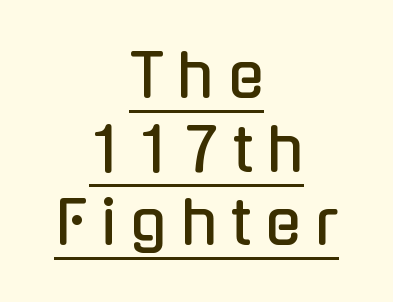
The passage shown has open, widely tracked lettering throughout. Descenders here cross a horizontal rule under the line. Regular leading. The paragraph has two soft edges and a firm central axis. Tall strokes in this sample are plumb rather than angled. Is this a sans? Yes — the strokes have no serifs.
